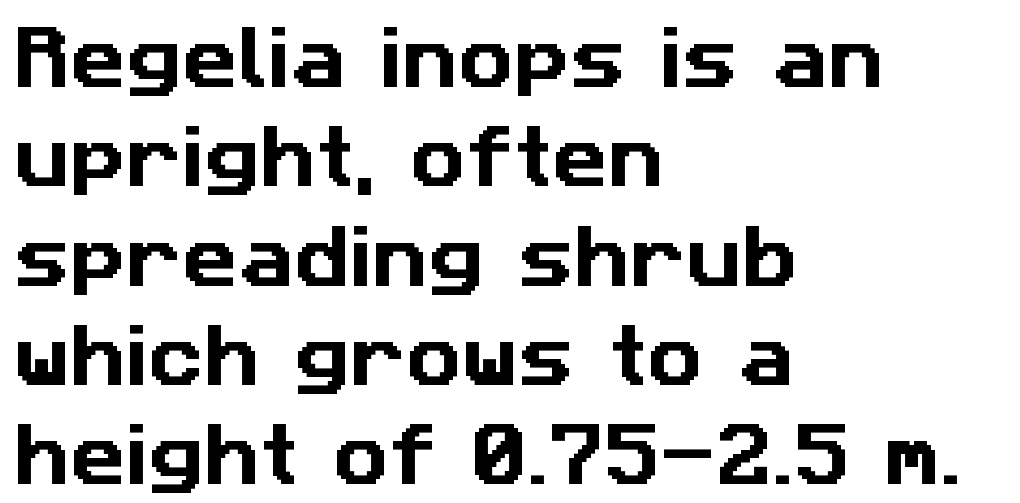
The image shows 69 px sans-serif type; set left-aligned, normal line spacing (1.44x), normal letter spacing, not underlined; low stroke contrast and a medium x-height.
